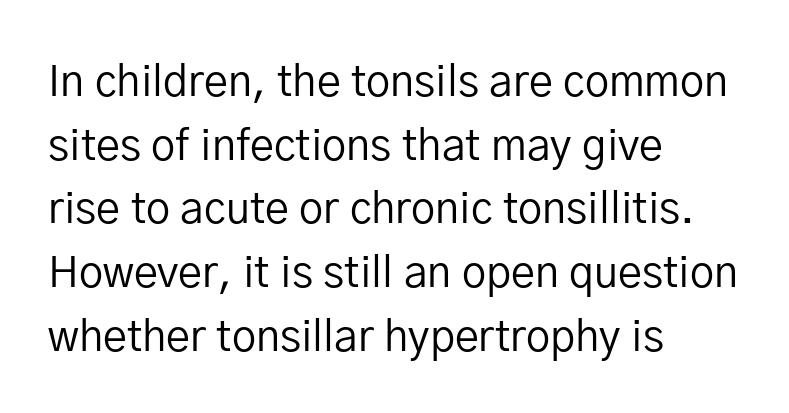
{"serif": "no", "italic": "no", "bold": "no", "weight": "regular", "width": "normal", "stroke_contrast": "low", "x_height": "medium", "monospaced": "no", "underline": "no", "align": "left", "line_spacing": "normal", "line_spacing_ratio": 1.48, "letter_spacing": "normal", "letter_spacing_em": 0.0, "glyph_px": 43}
